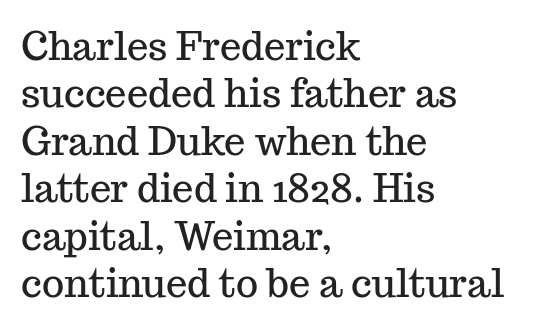
Observe the ordinary spacing: letters are neighbours, not strangers. Is this a fixed-width face? No — the glyphs have proportional, varying widths. Every character sits straight up, as roman type does. Horizontally, the lines are justified to the leading edge only. The specimen omits any rule beneath the text block's lines.
